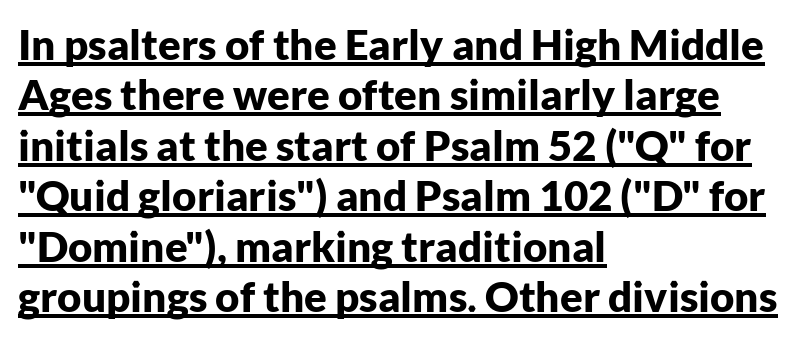
Q: Is the text bold? A: Yes.
Q: Is the text italic (slanted)? A: No, it is upright.
Q: Is the typeface a serif or a sans-serif typeface? A: Sans-serif.
Q: Is the text underlined? A: Yes.
Q: How is the paragraph aligned? A: Left-aligned.
Q: Is the spacing between letters normal or unusually wide? A: Normal.
Q: Width (condensed, normal, or wide)? A: Normal.
Q: Stroke contrast? A: Low.
Q: x-height? A: Medium.
Q: Monospaced? A: No.
